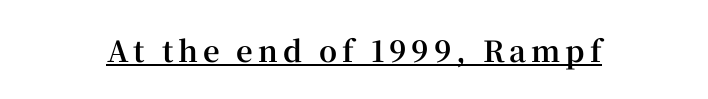
{"serif": "yes", "italic": "no", "bold": "yes", "weight": "bold", "width": "normal", "stroke_contrast": "high", "x_height": "medium", "monospaced": "no", "underline": "yes", "glyph_px": 29}
